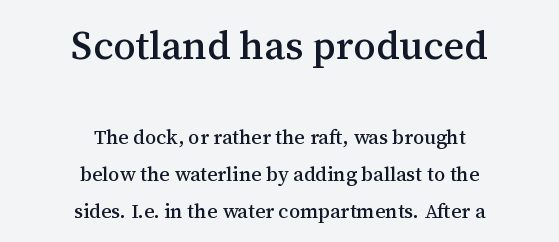
The image shows 40 px serif type, upright; set centered, line spacing 1.85x, normal letter spacing, not underlined; the first (top) block is 2.0x larger; medium stroke contrast and a medium x-height.
